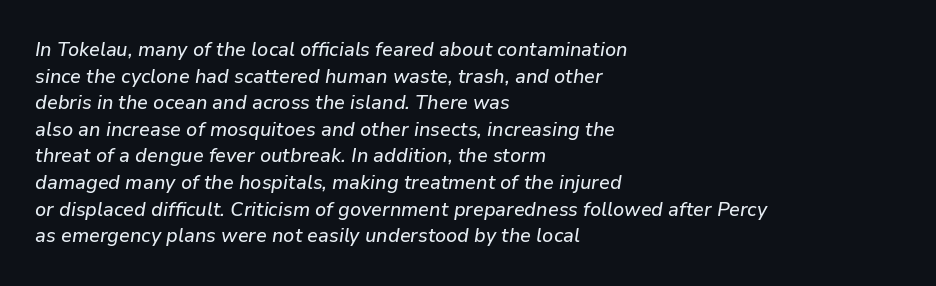
{"italic": "yes", "lean": "right", "slant_degrees": 9, "underline": "no", "align": "left", "line_spacing": "normal", "line_spacing_ratio": 1.33, "letter_spacing": "normal", "letter_spacing_em": 0.0, "glyph_px": 20}
